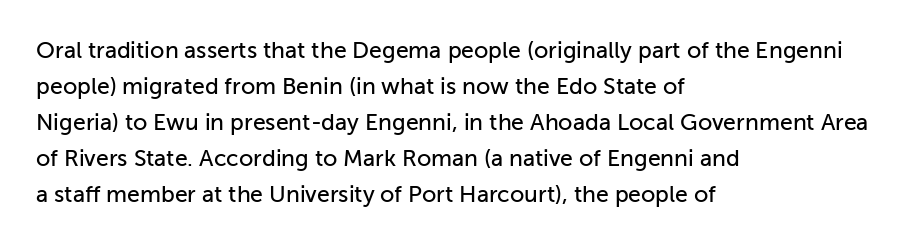
The image shows 23 px text type, upright; set left-aligned, normal line spacing (1.57x), normal letter spacing, not underlined.
